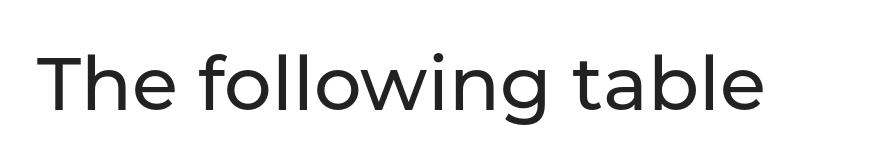
Characters follow at the spacing the type designer built in. Nobody drew a line under any word here. You can tell it's not italic because the verticals are truly vertical. The face used here is proportionally spaced, like ordinary book or web type. The designer went with a sans here, leaving each stem footless.
